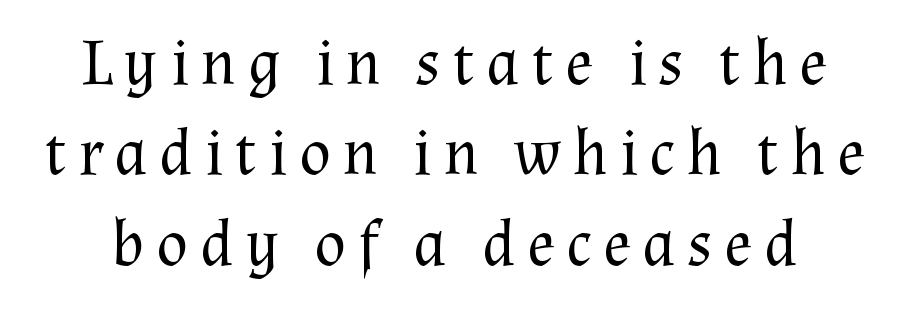
{"italic": "no", "bold": "no", "weight": "regular", "width": "normal", "stroke_contrast": "medium", "x_height": "medium", "monospaced": "no", "underline": "no", "line_spacing": "normal", "line_spacing_ratio": 1.37, "glyph_px": 66}
